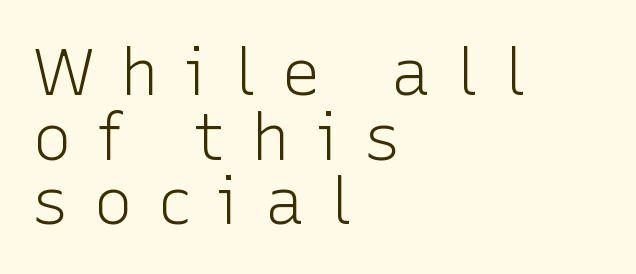
The passage shown is typed in a proportional face where columns would drift. Cramped leading. The typesetting does not lean heavy: it is not bold. Honestly, there is no underline to notice here at all. Characters remain perfectly vertical along every line. Type style note: lacks serifs.
